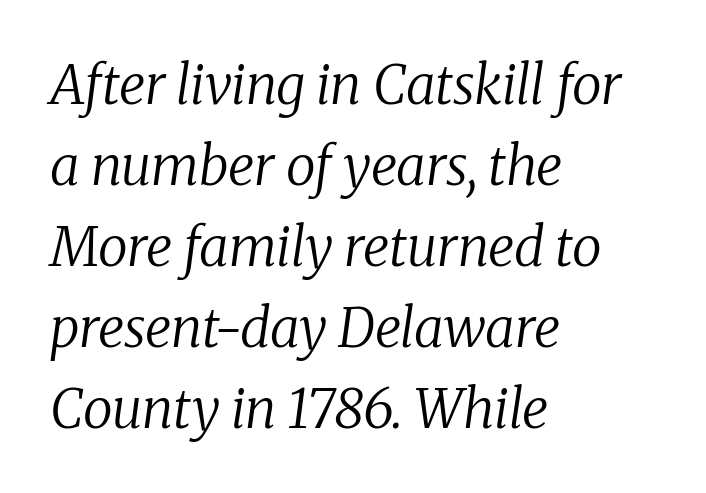
The image shows 54 px regular-weight serif type, italic (leaning right); set left-aligned, normal line spacing (1.5x), normal letter spacing, not underlined; low stroke contrast and a medium x-height.
